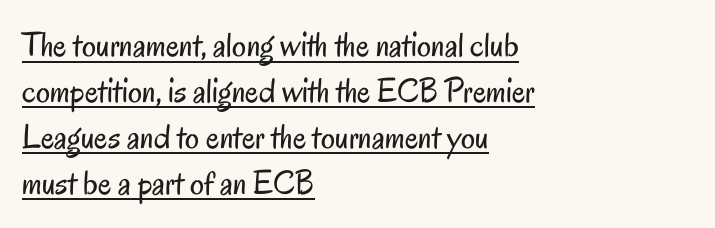
Q: Is the text bold? A: No.
Q: Is the text italic (slanted)? A: No, it is upright.
Q: Is the typeface a serif or a sans-serif typeface? A: Sans-serif.
Q: Is the text underlined? A: Yes.
Q: How is the paragraph aligned? A: Left-aligned.
Q: Is the spacing between letters normal or unusually wide? A: Normal.
Q: Is the spacing between lines tight, normal or loose? A: Normal.
Q: Width (condensed, normal, or wide)? A: Condensed.
Q: Stroke contrast? A: Low.
Q: x-height? A: Small.
Q: Monospaced? A: No.
